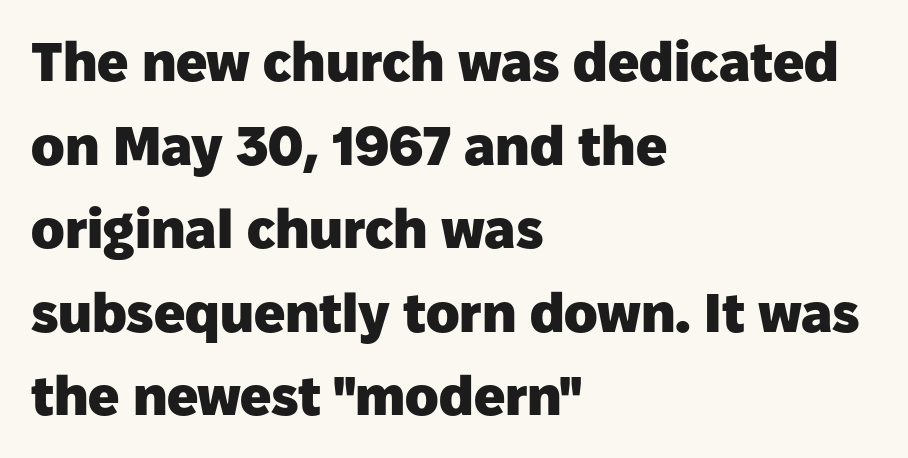
{"serif": "no", "italic": "no", "bold": "yes", "weight": "heavy", "width": "normal", "stroke_contrast": "low", "x_height": "medium", "monospaced": "no", "underline": "no", "align": "left", "line_spacing": "normal", "line_spacing_ratio": 1.52, "letter_spacing": "normal", "letter_spacing_em": 0.0, "glyph_px": 55}
